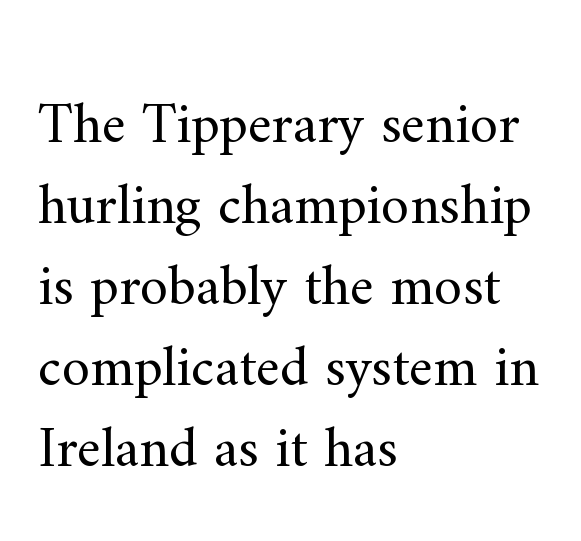
{"serif": "yes", "italic": "no", "bold": "no", "weight": "regular", "width": "normal", "stroke_contrast": "medium", "x_height": "small", "monospaced": "no", "underline": "no", "align": "left", "line_spacing": "normal", "line_spacing_ratio": 1.42, "letter_spacing": "normal", "letter_spacing_em": 0.0, "glyph_px": 57}
